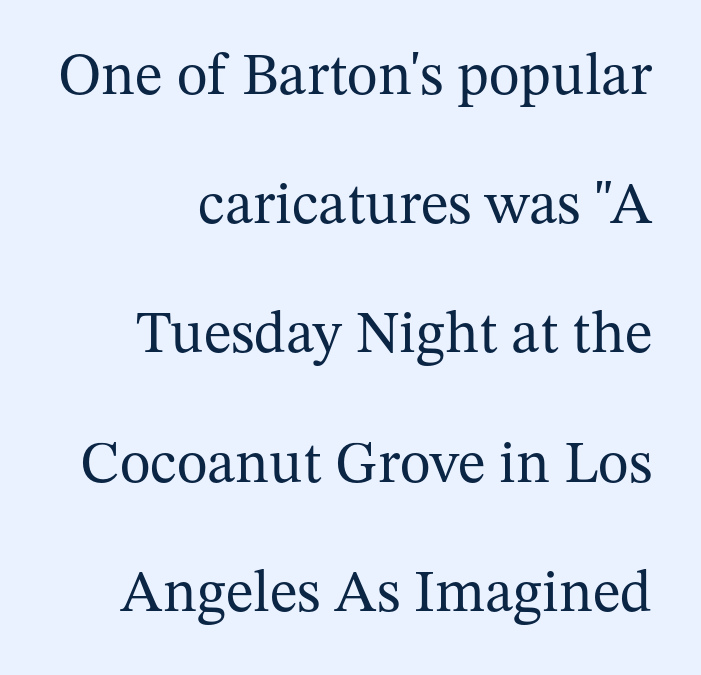
{"serif": "yes", "italic": "no", "bold": "no", "weight": "regular", "width": "normal", "stroke_contrast": "medium", "x_height": "medium", "monospaced": "no", "underline": "no", "align": "right", "line_spacing": "loose", "line_spacing_ratio": 2.19, "letter_spacing": "normal", "letter_spacing_em": 0.0, "glyph_px": 59}
